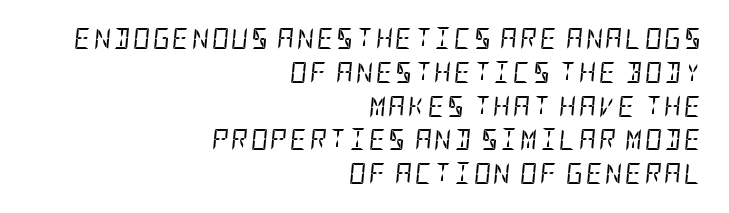
{"italic": "yes", "lean": "right", "slant_degrees": 5, "bold": "no", "underline": "no", "align": "right", "line_spacing": "normal", "line_spacing_ratio": 1.61, "glyph_px": 21}
